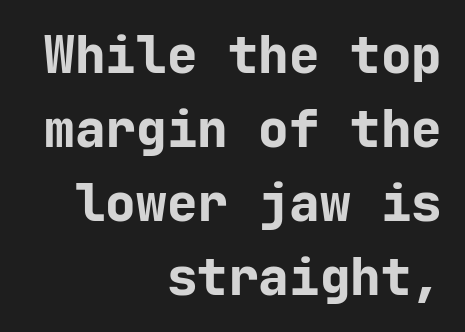
The image shows 51 px bold sans-serif type, upright, monospaced; set right-aligned, normal line spacing (1.45x), normal letter spacing, not underlined; low stroke contrast and a medium x-height.
